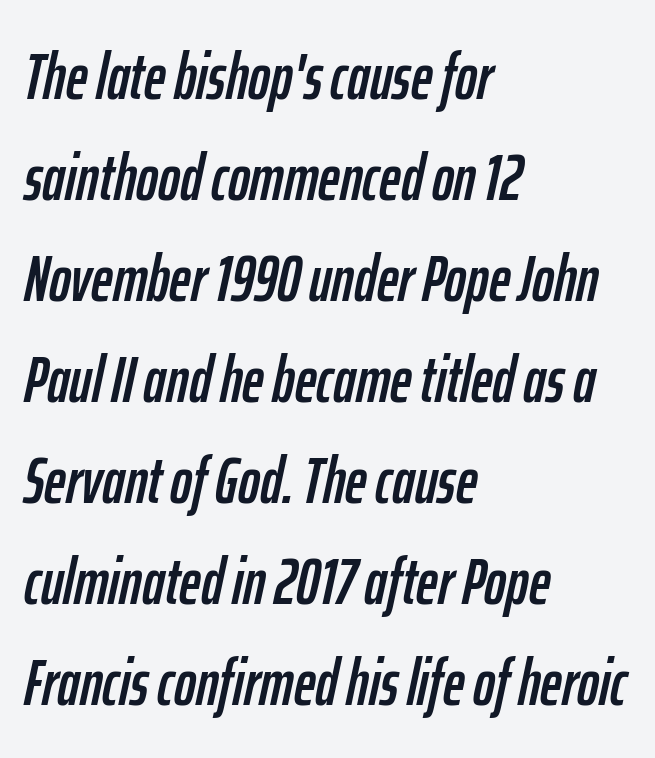
Q: Is the text italic (slanted)? A: Yes, it leans right by about 12 degrees.
Q: Is the text underlined? A: No.
Q: How is the paragraph aligned? A: Left-aligned.
Q: Is the spacing between letters normal or unusually wide? A: Normal.
Q: Is the spacing between lines tight, normal or loose? A: Normal.
Q: Width (condensed, normal, or wide)? A: Condensed.
Q: Stroke contrast? A: Low.
Q: x-height? A: Medium.
Q: Monospaced? A: No.
